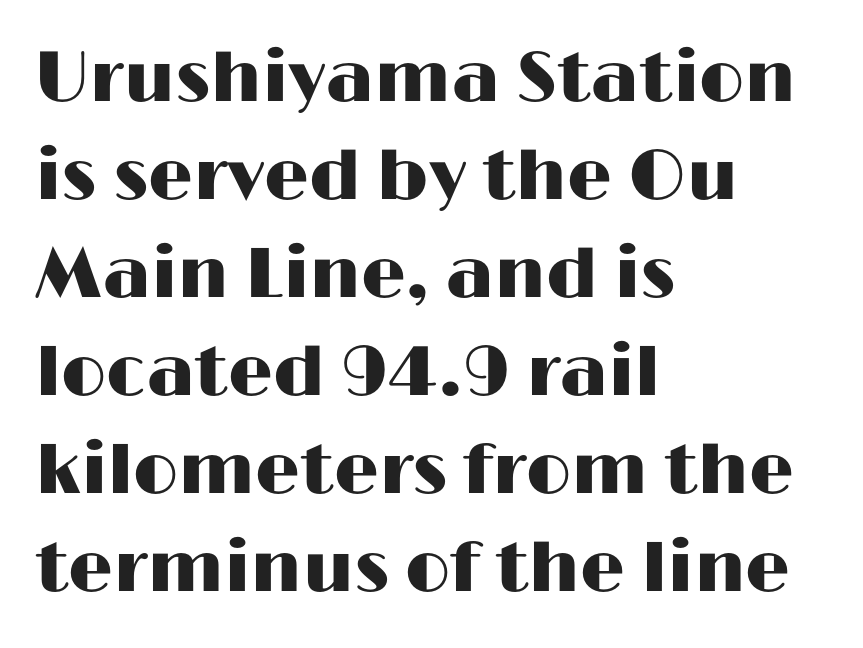
{"serif": "no", "italic": "no", "width": "wide", "stroke_contrast": "high", "x_height": "medium", "monospaced": "no", "underline": "no", "align": "left", "line_spacing": "normal", "line_spacing_ratio": 1.38, "letter_spacing": "normal", "letter_spacing_em": 0.0, "glyph_px": 71}
